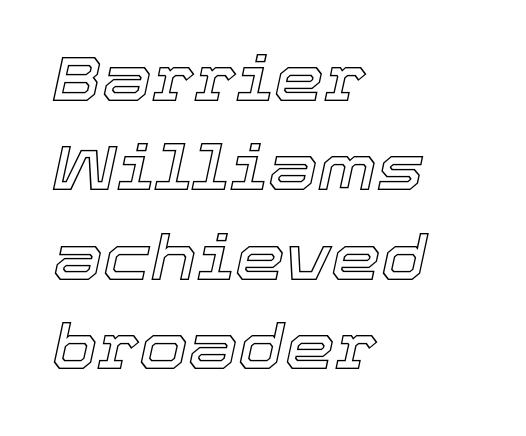
Has an underline been added? It has not. Proportional: the letters do not fall into vertical columns. The horizontal fit of the characters is conventional and even. The rendering applies a slant to the glyphs.
